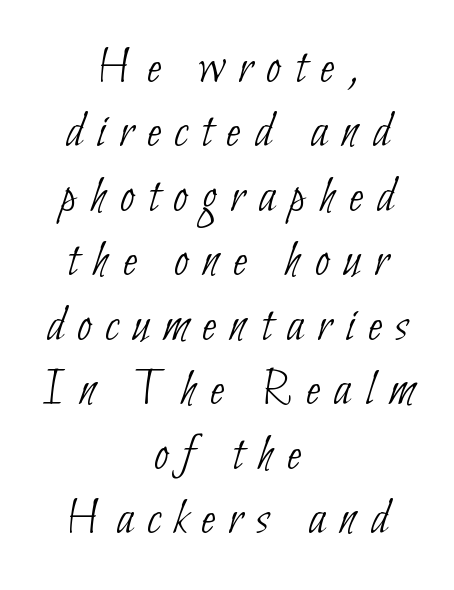
Q: Is the text bold? A: No.
Q: Is the typeface a serif or a sans-serif typeface? A: Sans-serif.
Q: Is the text underlined? A: No.
Q: How is the paragraph aligned? A: Centered.
Q: Is the spacing between letters normal or unusually wide? A: Unusually wide.
Q: Width (condensed, normal, or wide)? A: Condensed.
Q: Stroke contrast? A: Low.
Q: x-height? A: Small.
Q: Monospaced? A: No.
